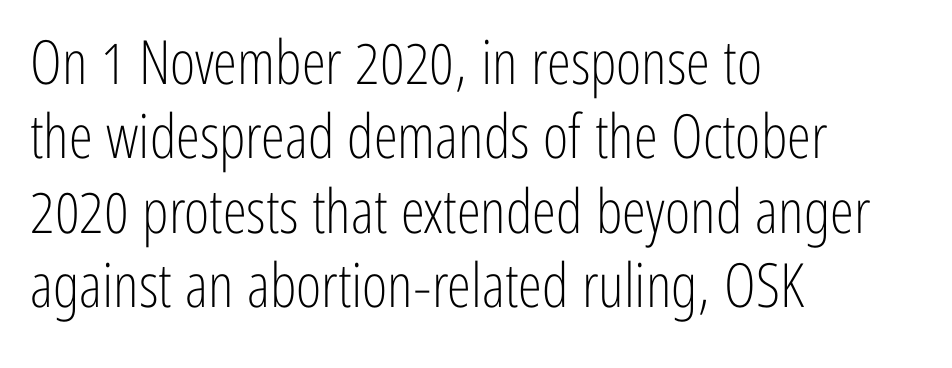
The image shows 61 px light, condensed sans-serif type, upright; set left-aligned, line spacing 1.22x, normal letter spacing, not underlined; low stroke contrast and a medium x-height.
